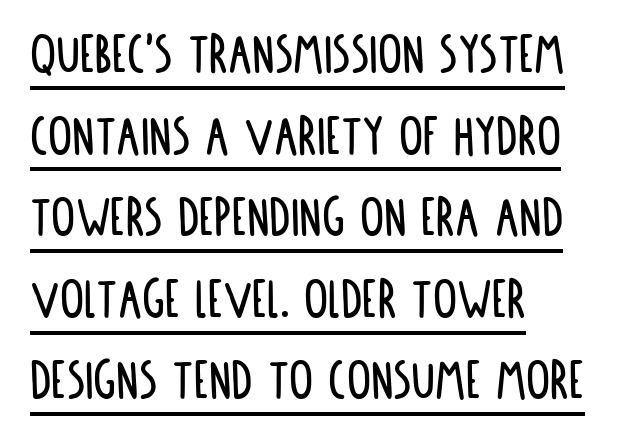
Q: Is the text italic (slanted)? A: No, it is upright.
Q: Is the typeface a serif or a sans-serif typeface? A: Sans-serif.
Q: Is the text underlined? A: Yes.
Q: How is the paragraph aligned? A: Left-aligned.
Q: Is the spacing between letters normal or unusually wide? A: Normal.
Q: Is the spacing between lines tight, normal or loose? A: Normal.
Q: Width (condensed, normal, or wide)? A: Condensed.
Q: Stroke contrast? A: Low.
Q: x-height? A: Large.
Q: Monospaced? A: No.
